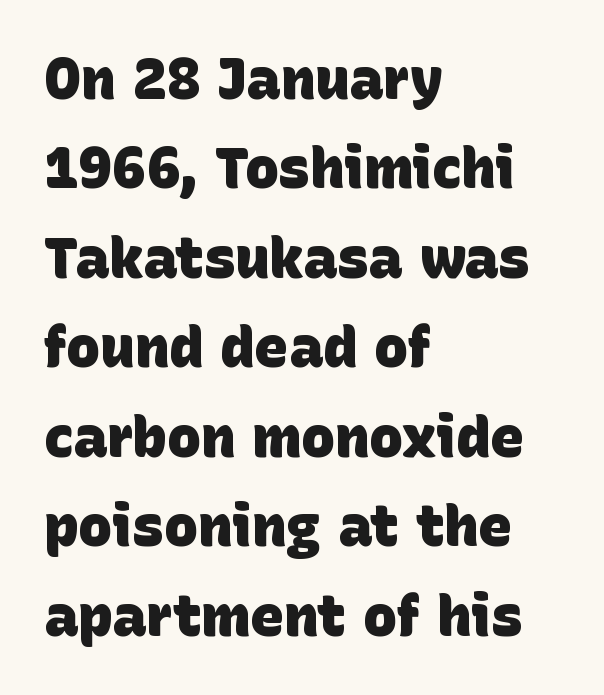
{"serif": "no", "bold": "yes", "weight": "heavy", "width": "normal", "stroke_contrast": "low", "x_height": "large", "monospaced": "no", "underline": "no", "align": "left", "line_spacing": "normal", "line_spacing_ratio": 1.57, "letter_spacing": "normal", "letter_spacing_em": 0.0, "glyph_px": 57}
